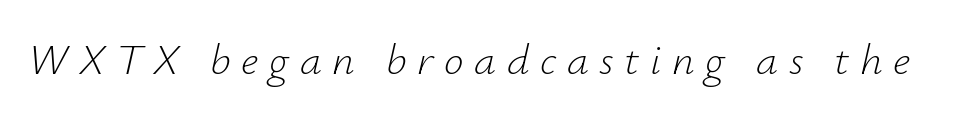
{"italic": "yes", "lean": "right", "slant_degrees": 12, "bold": "no", "weight": "light", "width": "normal", "stroke_contrast": "low", "x_height": "small", "monospaced": "no", "underline": "no", "letter_spacing": "wide", "letter_spacing_em": 0.24, "glyph_px": 44}
